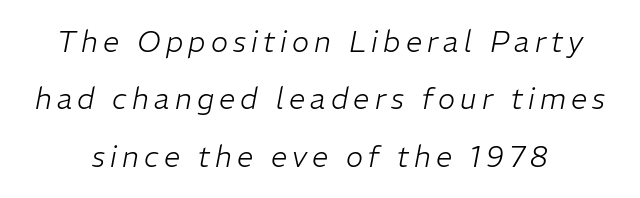
The image shows 29 px light type, italic (leaning right); set loose line spacing (1.98x), not underlined; low stroke contrast and a medium x-height.
